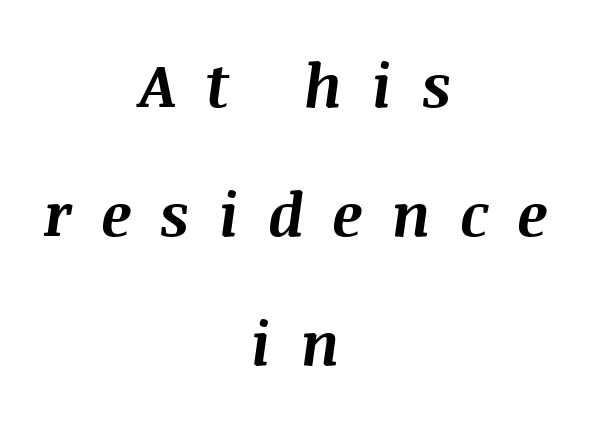
Spacing between characters has been opened up far beyond the box default. The passage shown is not underscored anywhere. Strokes here are thick enough to call this a true bold. Italic? Definitely — the glyphs are oblique.
